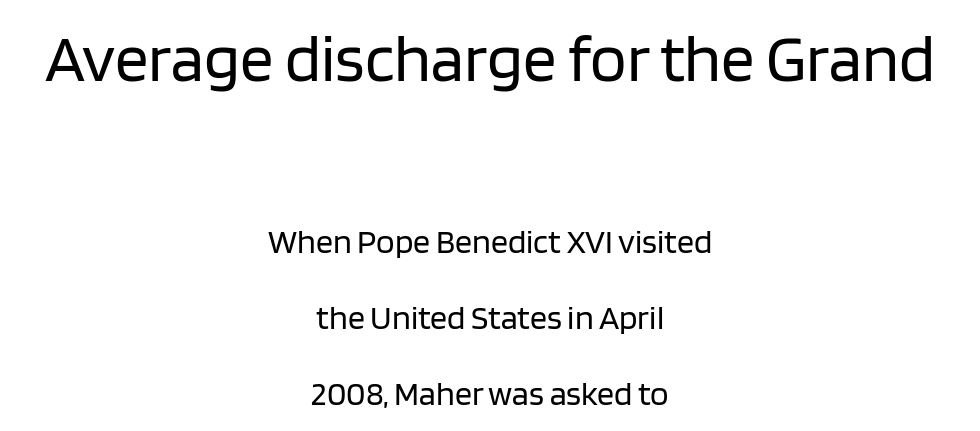
Nope, no serifs anywhere on these letters. Every row of glyphs is offset so its center matches the block's center. Every character sits straight up, as roman type does. Unmarked baselines from the first word to the last.
